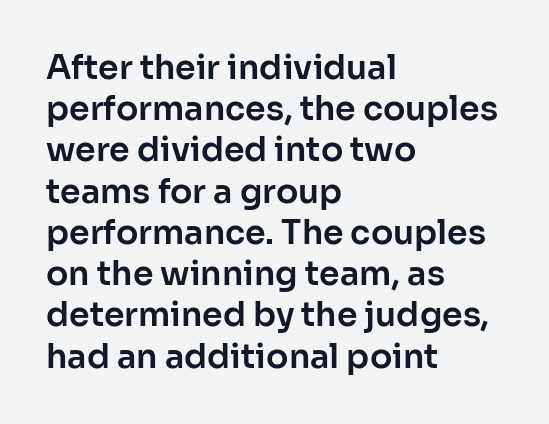
{"serif": "no", "italic": "no", "width": "normal", "stroke_contrast": "low", "x_height": "medium", "monospaced": "no", "underline": "no", "align": "left", "line_spacing": "normal", "line_spacing_ratio": 1.25, "letter_spacing": "normal", "letter_spacing_em": 0.0, "glyph_px": 33}
